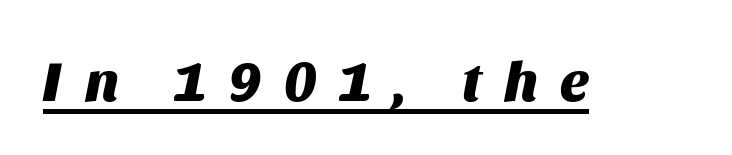
{"italic": "yes", "lean": "right", "slant_degrees": 11, "bold": "yes", "weight": "heavy", "width": "normal", "stroke_contrast": "medium", "x_height": "large", "monospaced": "no", "underline": "yes", "letter_spacing": "wide", "letter_spacing_em": 0.41, "glyph_px": 56}
